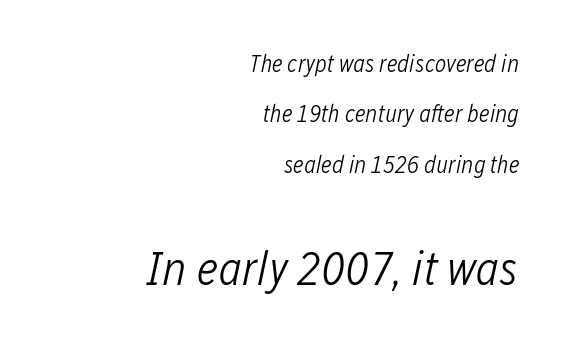
The image shows 48 px light, condensed type, italic (leaning right); set right-aligned, loose line spacing (2.1x), normal letter spacing, not underlined; the second (bottom) block is 2.0x larger; low stroke contrast and a medium x-height.
